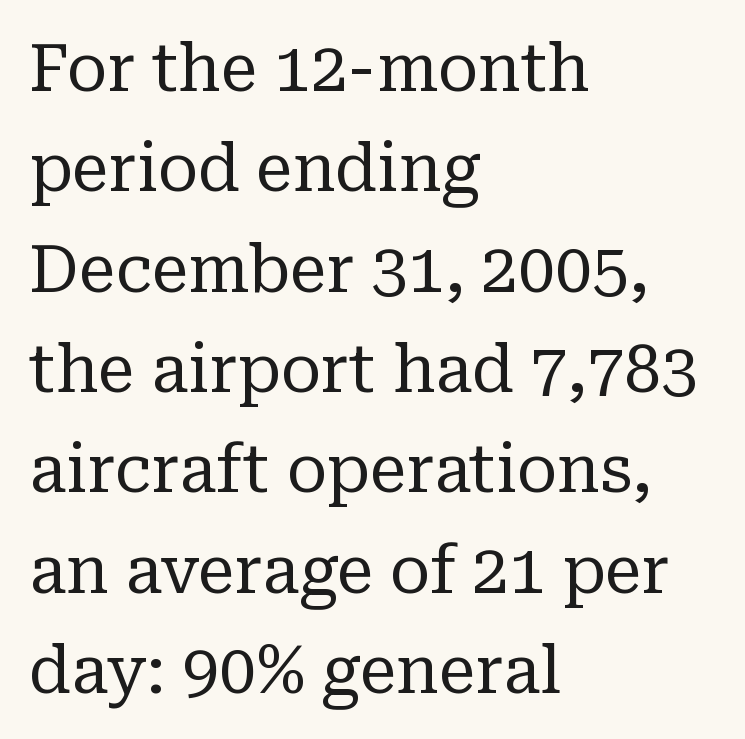
The image shows 66 px regular-weight serif type, upright; set left-aligned, normal line spacing (1.52x), normal letter spacing, not underlined; low stroke contrast and a medium x-height.
